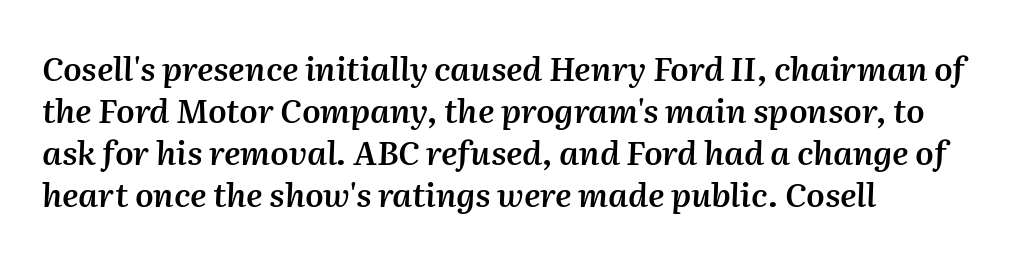
Q: Is the text bold? A: Semi-bold.
Q: Is the text italic (slanted)? A: Yes, it leans right by about 2 degrees.
Q: Is the text underlined? A: No.
Q: How is the paragraph aligned? A: Left-aligned.
Q: Is the spacing between letters normal or unusually wide? A: Normal.
Q: Is the spacing between lines tight, normal or loose? A: Normal.
Q: Width (condensed, normal, or wide)? A: Normal.
Q: Stroke contrast? A: Medium.
Q: x-height? A: Medium.
Q: Monospaced? A: No.
